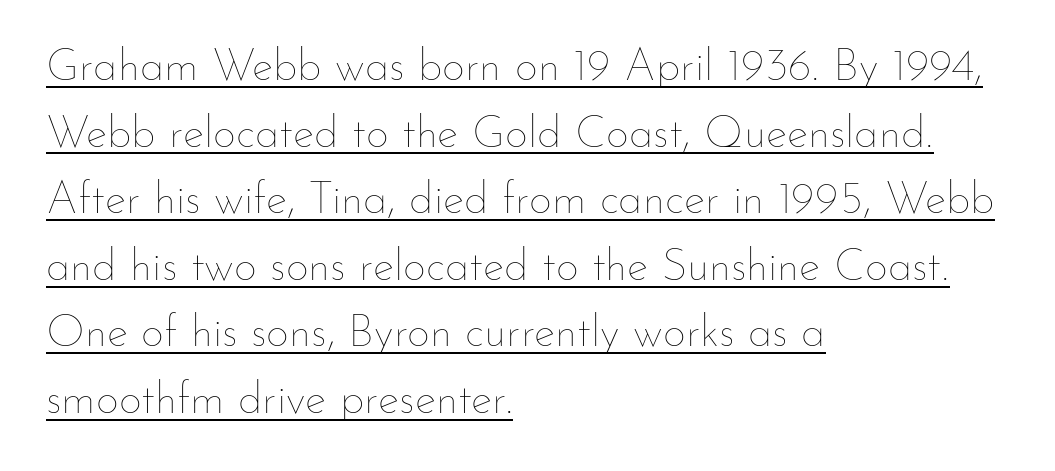
Q: Is the text bold? A: No.
Q: Is the text italic (slanted)? A: No, it is upright.
Q: Is the text underlined? A: Yes.
Q: How is the paragraph aligned? A: Left-aligned.
Q: Is the spacing between letters normal or unusually wide? A: Normal.
Q: Is the spacing between lines tight, normal or loose? A: Normal.
Q: Width (condensed, normal, or wide)? A: Normal.
Q: Stroke contrast? A: Low.
Q: x-height? A: Small.
Q: Monospaced? A: No.
